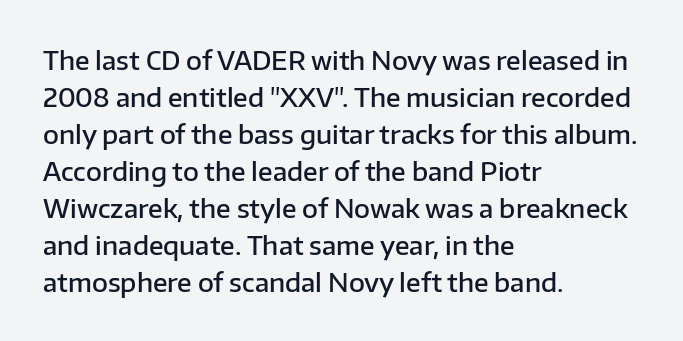
Q: Is the text bold? A: Semi-bold.
Q: Is the text italic (slanted)? A: No, it is upright.
Q: Is the text underlined? A: No.
Q: How is the paragraph aligned? A: Left-aligned.
Q: Is the spacing between letters normal or unusually wide? A: Normal.
Q: Is the spacing between lines tight, normal or loose? A: Normal.
